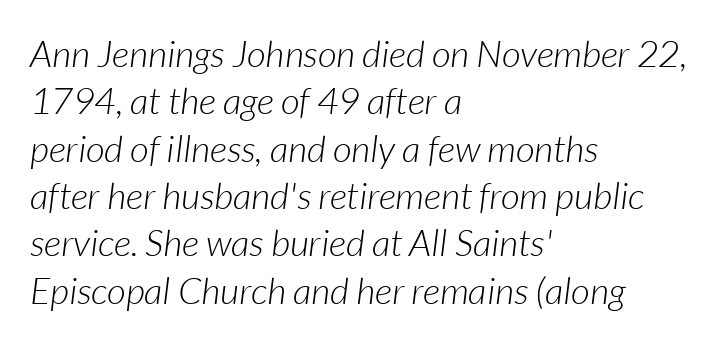
The image shows 37 px light type, italic (leaning right); set left-aligned, normal line spacing (1.28x), normal letter spacing, not underlined; low stroke contrast and a medium x-height.
